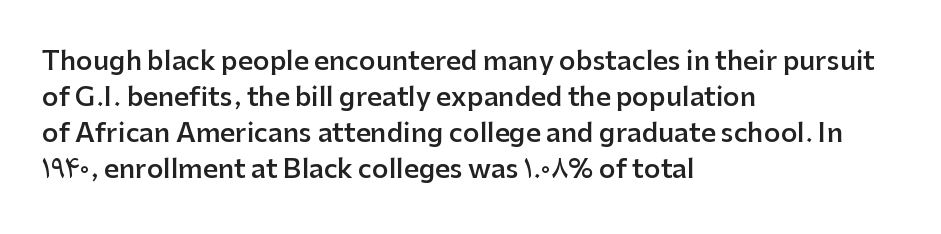
{"italic": "no", "bold": "semi", "underline": "no", "align": "left", "line_spacing": "normal", "line_spacing_ratio": 1.38, "letter_spacing": "normal", "letter_spacing_em": 0.0, "glyph_px": 26}
